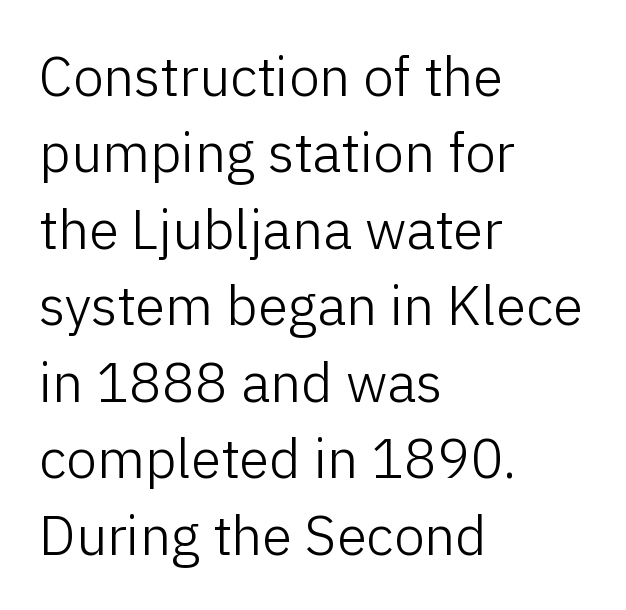
{"serif": "no", "italic": "no", "bold": "no", "weight": "light", "width": "normal", "stroke_contrast": "low", "x_height": "medium", "monospaced": "no", "underline": "no", "align": "left", "line_spacing": "normal", "line_spacing_ratio": 1.39, "letter_spacing": "normal", "letter_spacing_em": 0.0, "glyph_px": 55}
